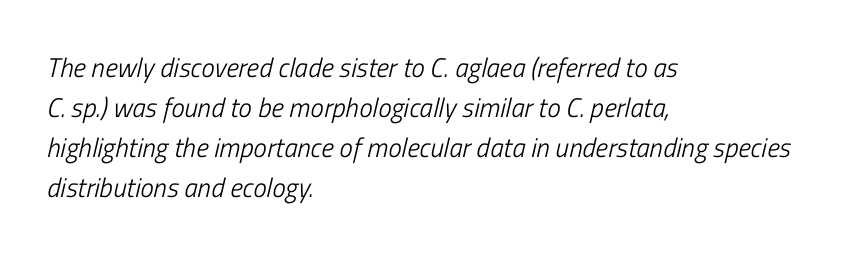
{"italic": "yes", "lean": "right", "slant_degrees": 13, "bold": "no", "underline": "no", "align": "left", "line_spacing": "normal", "line_spacing_ratio": 1.48, "letter_spacing": "normal", "letter_spacing_em": 0.0, "glyph_px": 27}
